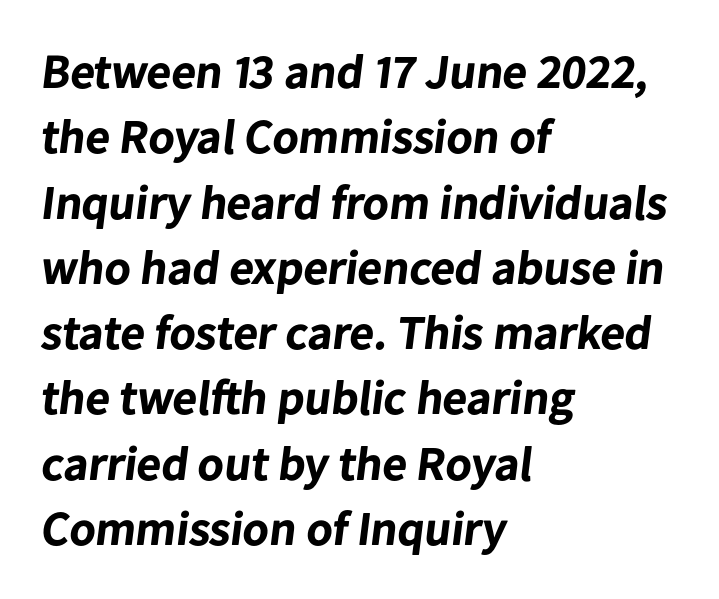
Rows of type keep a routine distance in the vertical direction. The characters look thick and weighty, a clear bold. Each row of text sits above clean, open space. Each letter's strokes conclude bluntly, with no projecting serifs.
